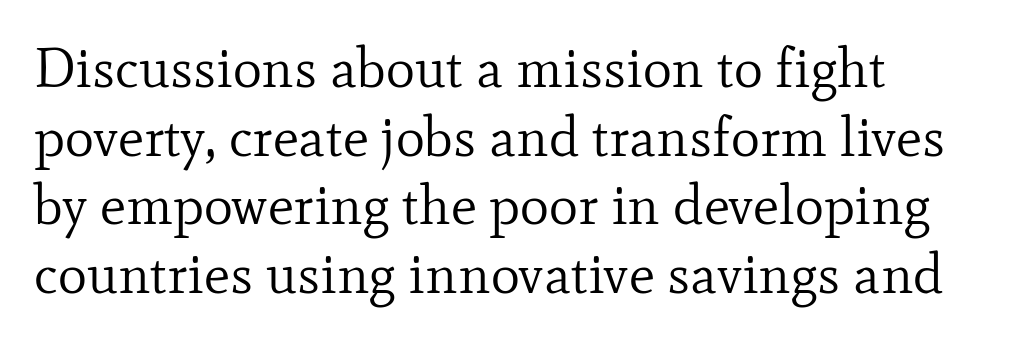
The image shows 55 px regular-weight serif type, upright; set left-aligned, normal line spacing (1.25x), normal letter spacing, not underlined; low stroke contrast and a small x-height.
